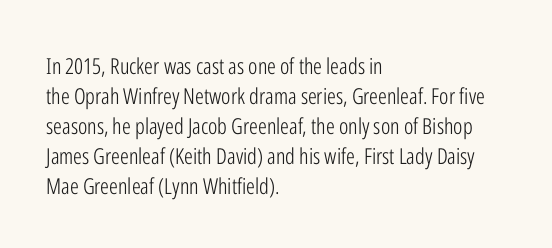
{"italic": "no", "bold": "no", "underline": "no", "align": "left", "line_spacing": "normal", "line_spacing_ratio": 1.36, "letter_spacing": "normal", "letter_spacing_em": 0.0, "glyph_px": 22}
